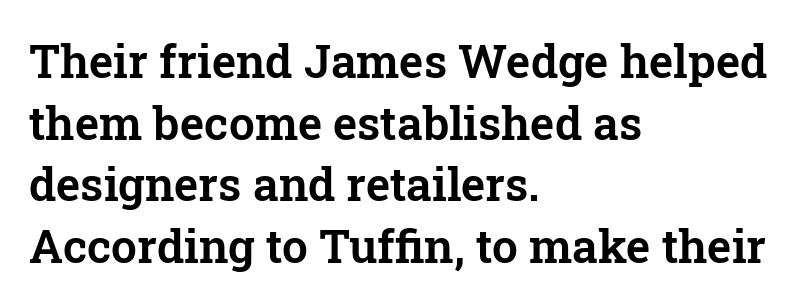
Q: Is the text italic (slanted)? A: No, it is upright.
Q: Is the typeface a serif or a sans-serif typeface? A: Serif.
Q: Is the text underlined? A: No.
Q: How is the paragraph aligned? A: Left-aligned.
Q: Is the spacing between letters normal or unusually wide? A: Normal.
Q: Is the spacing between lines tight, normal or loose? A: Normal.
Q: Width (condensed, normal, or wide)? A: Normal.
Q: Stroke contrast? A: Low.
Q: x-height? A: Medium.
Q: Monospaced? A: No.
